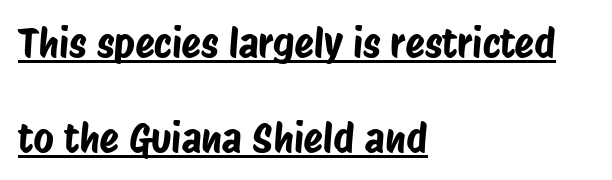
{"serif": "no", "width": "condensed", "stroke_contrast": "low", "x_height": "large", "monospaced": "no", "underline": "yes", "align": "left", "line_spacing": "loose", "line_spacing_ratio": 2.37, "letter_spacing": "normal", "letter_spacing_em": 0.0, "glyph_px": 40}
